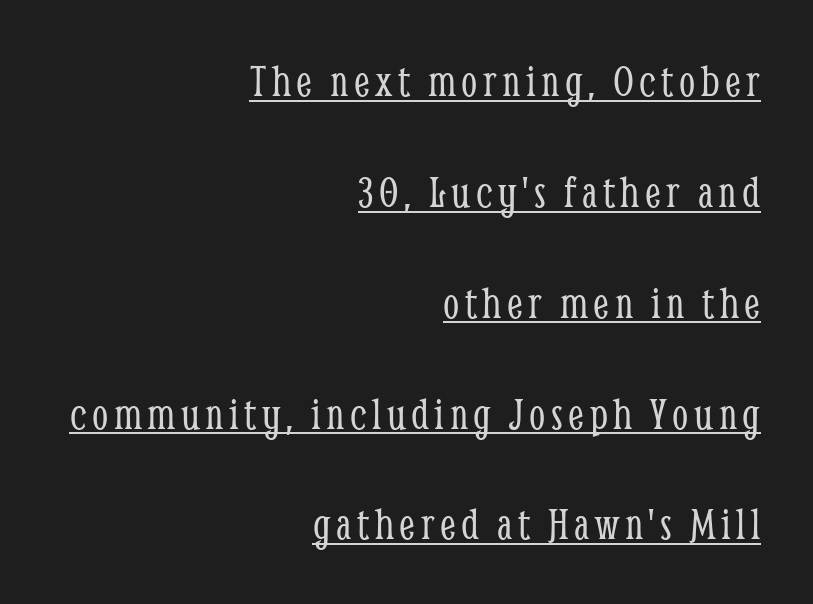
The image shows 46 px light, condensed serif type, upright; set right-aligned, loose line spacing (2.41x), underlined; low stroke contrast and a medium x-height.
